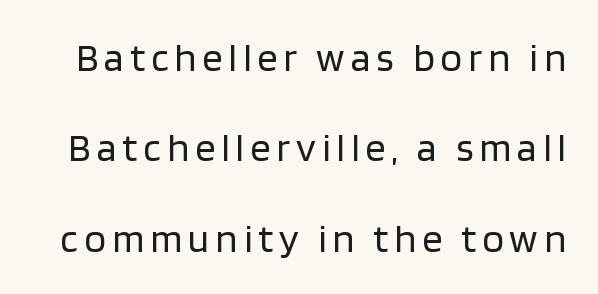
The image shows 40 px regular-weight sans-serif type, upright; set loose line spacing (2.26x), not underlined; low stroke contrast and a large x-height.
